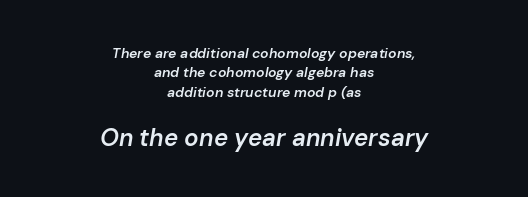
Where is the straight margin? There isn't one; the lines are centered. Normally led — the rows are evenly, conventionally spaced. Words appear dense and cohesive because spacing is normal. The letters are slanted; this is an italic face. A bare baseline throughout the passage. Compared with an ordinary text face, these strokes are moderately heavier — a semibold.
